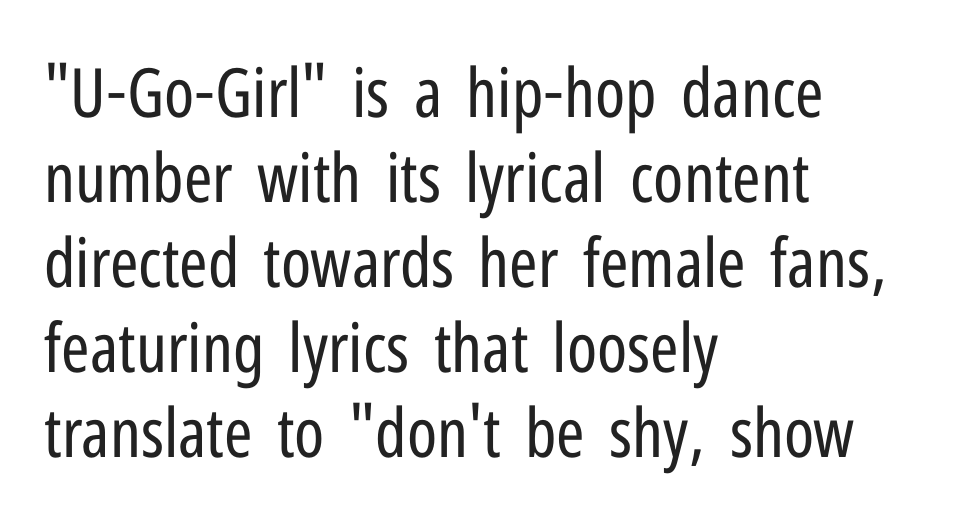
Every stem runs plumb, perpendicular to the baseline. To sum up the face: it is a sans, with no serifs. Caption: multi-line text, flush left, ragged right. Each row of text sits above clean, open space.
